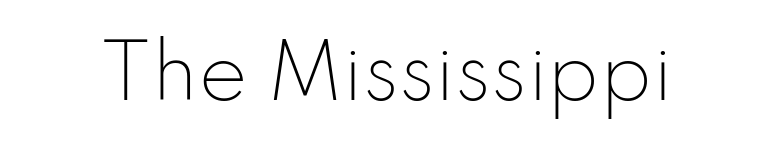
The words here are not underlined. Posture: upright roman. The passage shown is not bold in any degree. Proportional: the letters do not fall into vertical columns.
